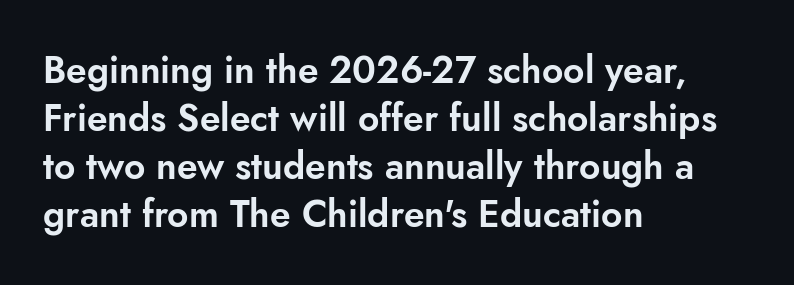
{"serif": "no", "italic": "no", "width": "normal", "stroke_contrast": "low", "x_height": "small", "monospaced": "no", "underline": "no", "align": "left", "line_spacing": "normal", "line_spacing_ratio": 1.3, "letter_spacing": "normal", "letter_spacing_em": 0.0, "glyph_px": 37}
